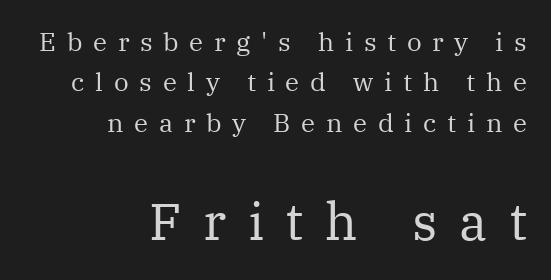
The type sits square on the baseline with zero lean. Notice how the passage keeps a crisp vertical edge on the right only. You could only call the tracking loose — the letters float apart. These lines are rendered in a variable-pitch font. Beneath every word, the page is bare. Are there feet on the stems? There are — it's a serif.
